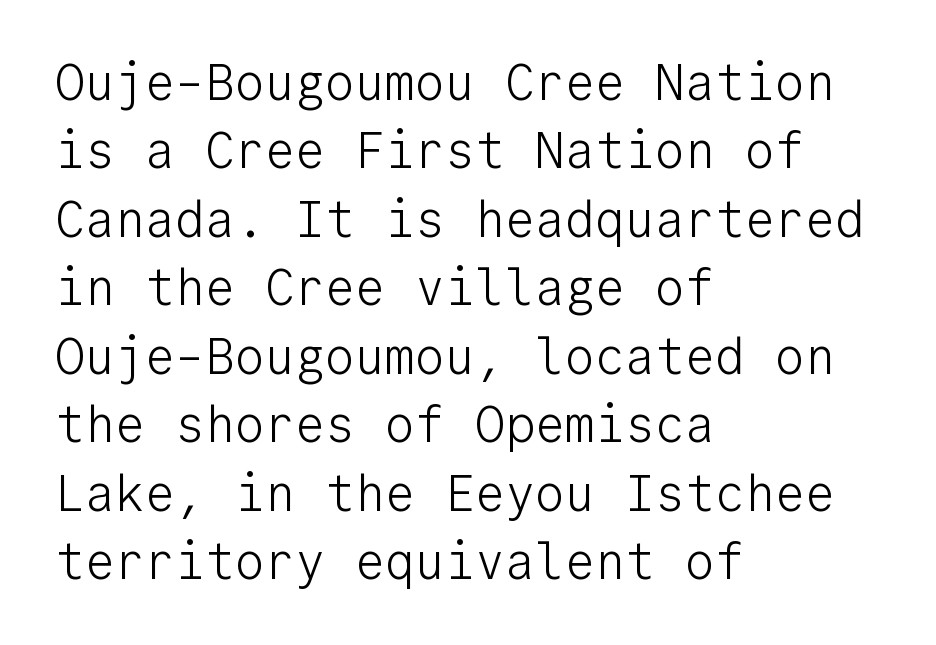
Q: Is the text bold? A: No.
Q: Is the text italic (slanted)? A: No, it is upright.
Q: Is the typeface a serif or a sans-serif typeface? A: Sans-serif.
Q: Is the text underlined? A: No.
Q: How is the paragraph aligned? A: Left-aligned.
Q: Is the spacing between letters normal or unusually wide? A: Normal.
Q: Is the spacing between lines tight, normal or loose? A: Normal.
Q: Width (condensed, normal, or wide)? A: Normal.
Q: Stroke contrast? A: Low.
Q: x-height? A: Medium.
Q: Monospaced? A: Yes.
